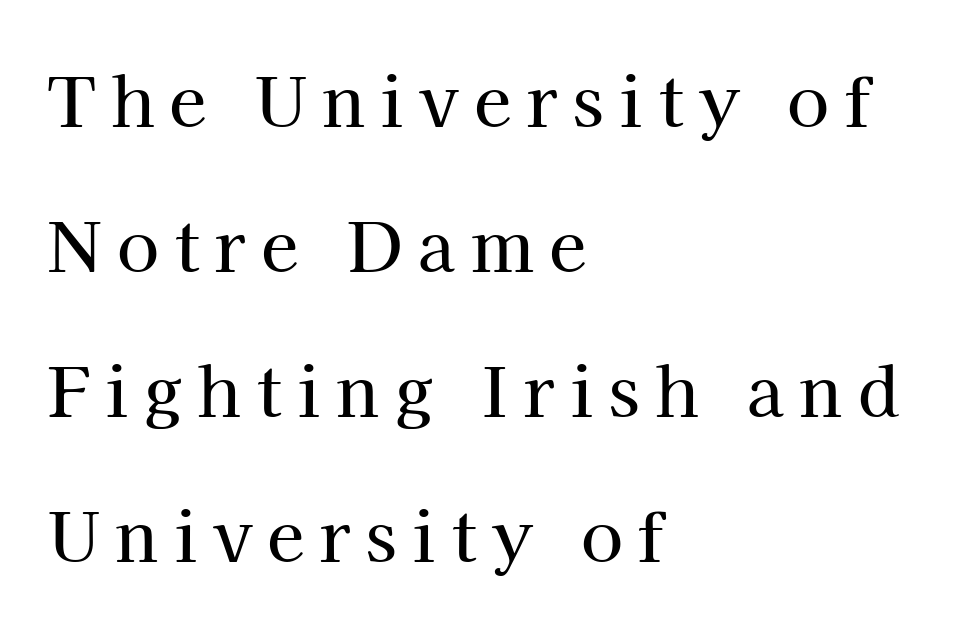
{"serif": "yes", "italic": "no", "width": "normal", "stroke_contrast": "high", "x_height": "medium", "monospaced": "no", "underline": "no", "align": "left", "line_spacing": "loose", "line_spacing_ratio": 2.13, "letter_spacing": "wide", "letter_spacing_em": 0.23, "glyph_px": 68}
